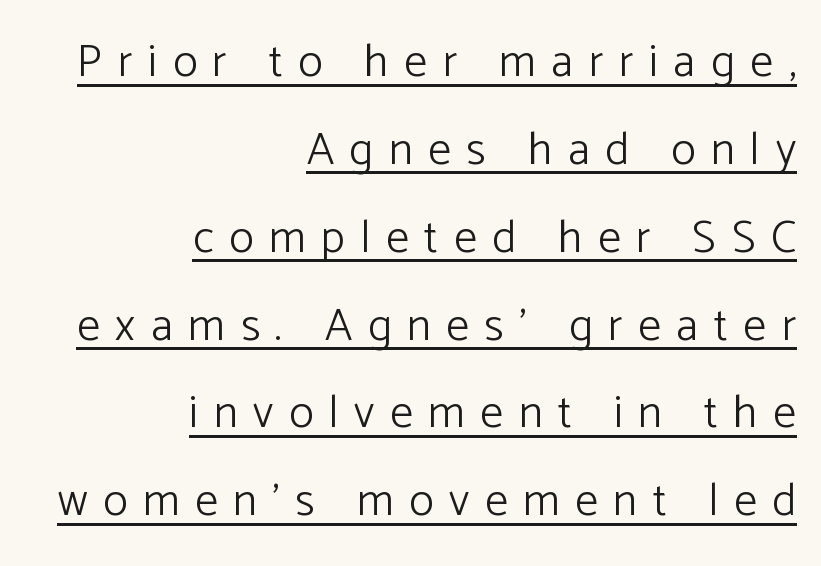
{"serif": "no", "italic": "no", "bold": "no", "weight": "light", "width": "normal", "stroke_contrast": "low", "x_height": "medium", "monospaced": "no", "underline": "yes", "align": "right", "line_spacing": "loose", "line_spacing_ratio": 1.91, "letter_spacing": "wide", "letter_spacing_em": 0.34, "glyph_px": 46}
